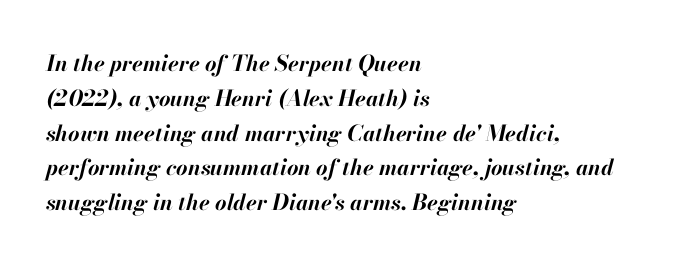
Q: Is the text bold? A: Yes.
Q: Is the text italic (slanted)? A: Yes, it leans right by about 13 degrees.
Q: Is the text underlined? A: No.
Q: How is the paragraph aligned? A: Left-aligned.
Q: Is the spacing between letters normal or unusually wide? A: Normal.
Q: Is the spacing between lines tight, normal or loose? A: Normal.
